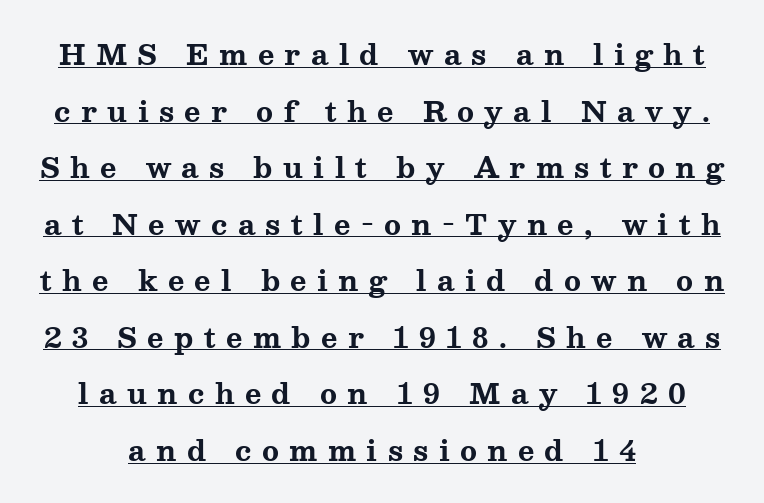
Q: Is the text bold? A: Yes.
Q: Is the text italic (slanted)? A: No, it is upright.
Q: Is the typeface a serif or a sans-serif typeface? A: Serif.
Q: Is the text underlined? A: Yes.
Q: How is the paragraph aligned? A: Centered.
Q: Is the spacing between letters normal or unusually wide? A: Unusually wide.
Q: Is the spacing between lines tight, normal or loose? A: Loose.
Q: Width (condensed, normal, or wide)? A: Wide.
Q: Stroke contrast? A: Medium.
Q: x-height? A: Medium.
Q: Monospaced? A: No.
